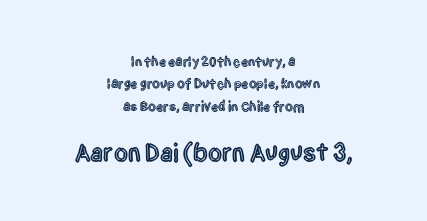
{"italic": "no", "underline": "no", "align": "center", "line_spacing": "normal", "line_spacing_ratio": 1.6, "letter_spacing": "normal", "letter_spacing_em": 0.0, "larger_block": "second", "size_ratio": 1.79, "glyph_px": 25}
